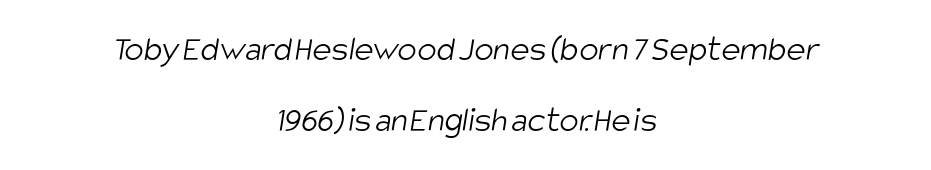
{"serif": "no", "bold": "no", "weight": "light", "width": "condensed", "stroke_contrast": "low", "x_height": "large", "monospaced": "no", "underline": "no", "align": "center", "line_spacing": "loose", "line_spacing_ratio": 1.96, "letter_spacing": "normal", "letter_spacing_em": 0.0, "glyph_px": 36}
